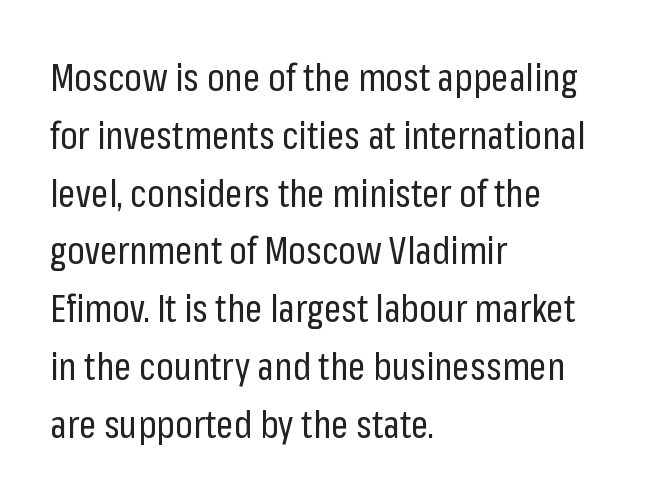
Q: Is the text bold? A: No.
Q: Is the text italic (slanted)? A: No, it is upright.
Q: Is the typeface a serif or a sans-serif typeface? A: Sans-serif.
Q: Is the text underlined? A: No.
Q: How is the paragraph aligned? A: Left-aligned.
Q: Is the spacing between letters normal or unusually wide? A: Normal.
Q: Is the spacing between lines tight, normal or loose? A: Normal.
Q: Width (condensed, normal, or wide)? A: Condensed.
Q: Stroke contrast? A: Low.
Q: x-height? A: Medium.
Q: Monospaced? A: No.
